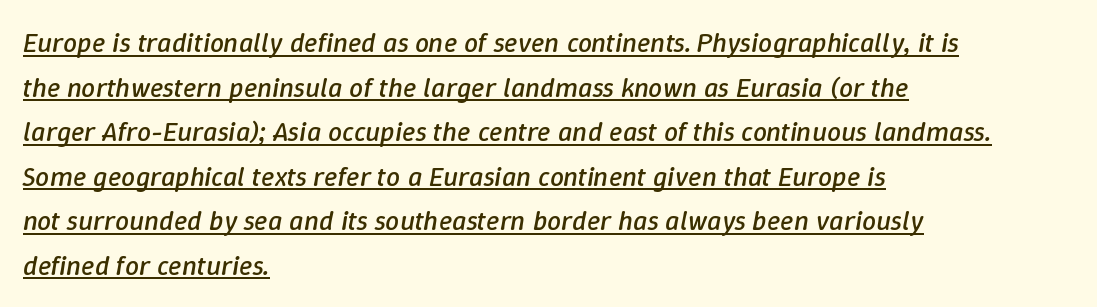
{"italic": "yes", "lean": "right", "slant_degrees": 9, "bold": "no", "weight": "regular", "width": "normal", "stroke_contrast": "low", "x_height": "medium", "monospaced": "no", "underline": "yes", "align": "left", "line_spacing": "normal", "line_spacing_ratio": 1.59, "letter_spacing": "normal", "letter_spacing_em": 0.0, "glyph_px": 28}
